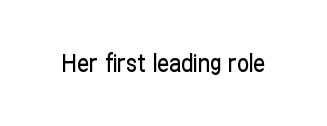
Observe the ordinary spacing: letters are neighbours, not strangers. Underline: absent. Rendered with straight, roman letterforms.
